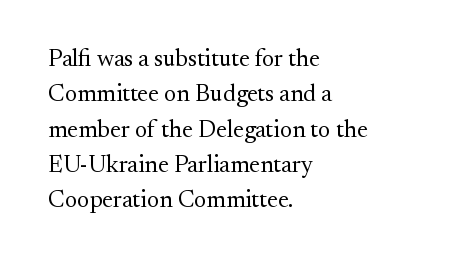
The image shows 24 px text type, upright; set left-aligned, normal line spacing (1.47x), normal letter spacing, not underlined.
